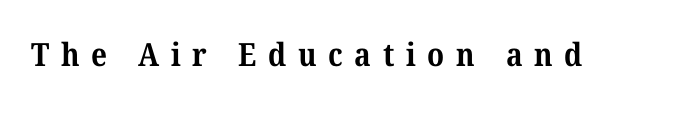
The image shows 32 px bold serif type; set unusually wide letter spacing (+0.36 em), not underlined; medium stroke contrast and a medium x-height.
